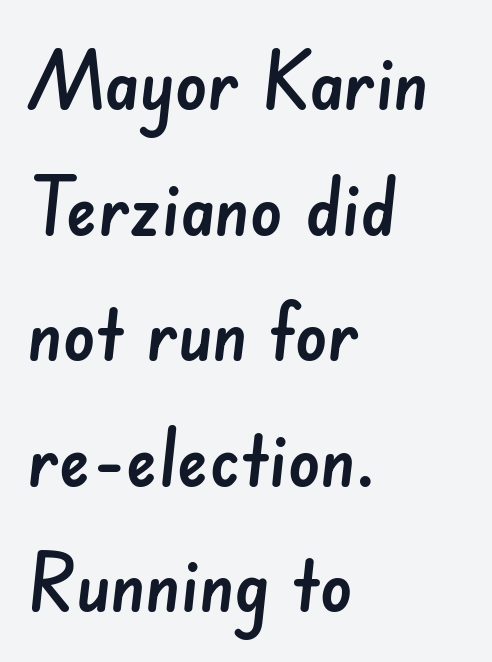
The text block is weighted toward the left margin, trailing off unevenly rightward. Is this a sans? Yes — the strokes have no serifs. Think of a printed novel: that variable character pitch is what you see here. Does extra space separate the letters? No, they use regular spacing. A typesetter would call this leading conventional body-copy spacing. Any mark beneath the type? The region is blank.
